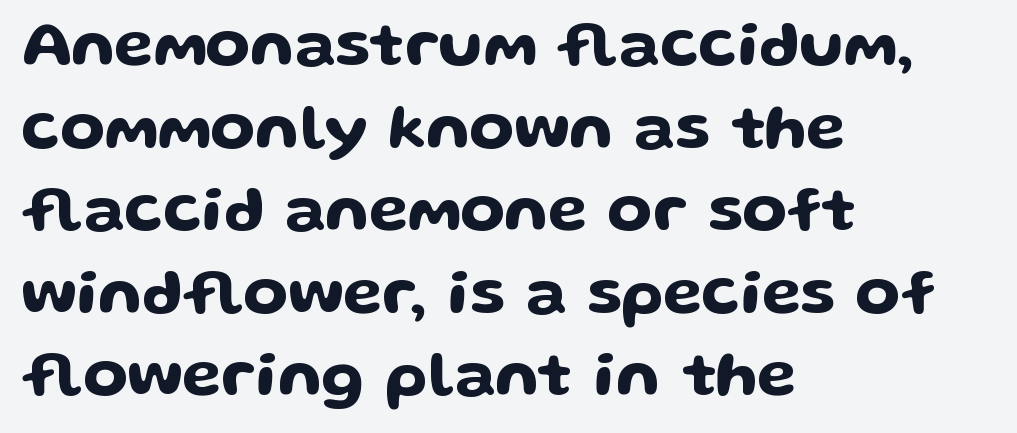
{"serif": "no", "italic": "no", "width": "wide", "stroke_contrast": "low", "x_height": "medium", "monospaced": "no", "underline": "no", "align": "left", "line_spacing": "normal", "line_spacing_ratio": 1.29, "letter_spacing": "normal", "letter_spacing_em": 0.0, "glyph_px": 64}
